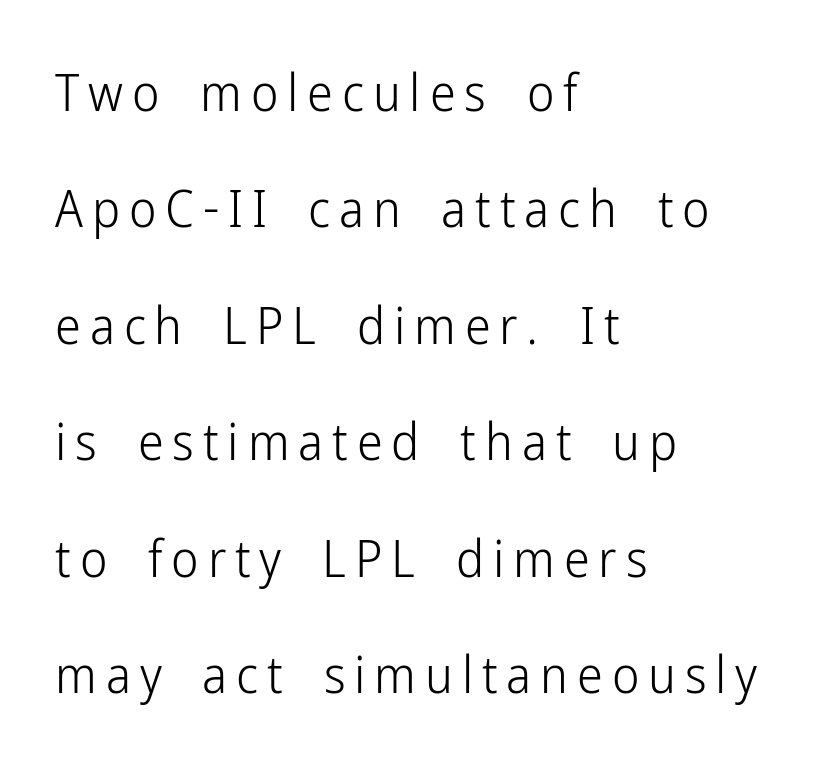
The image shows 52 px light, condensed sans-serif type, upright; set left-aligned, loose line spacing (2.24x), not underlined; low stroke contrast and a medium x-height.
